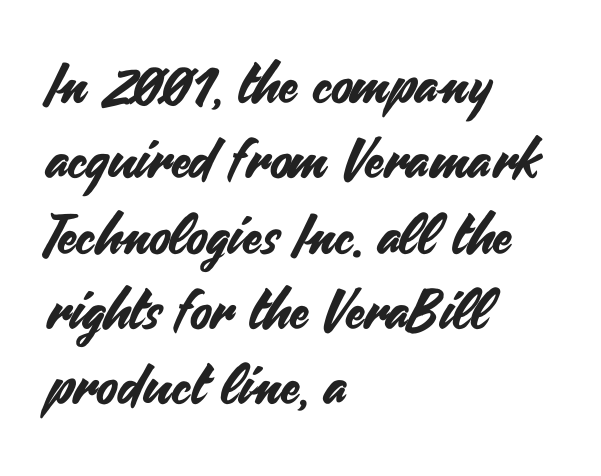
The image shows 55 px sans-serif type; set left-aligned, normal line spacing (1.37x), normal letter spacing, not underlined; medium stroke contrast and a small x-height.
